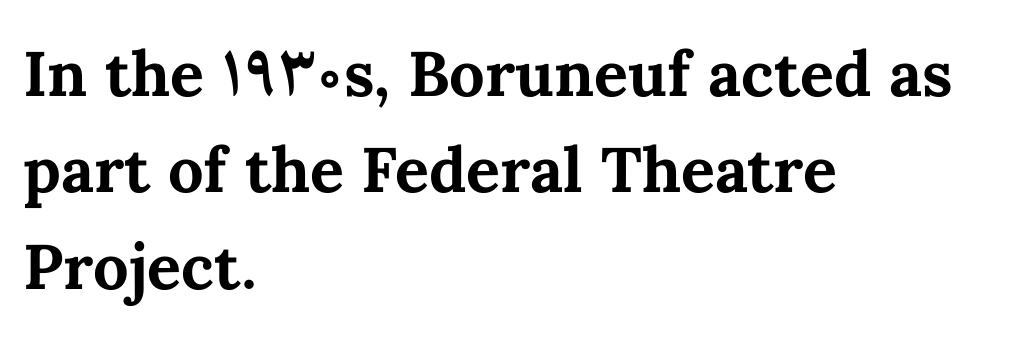
The image shows 63 px bold type, upright; set left-aligned, normal line spacing (1.53x), normal letter spacing, not underlined; medium stroke contrast and a medium x-height.
